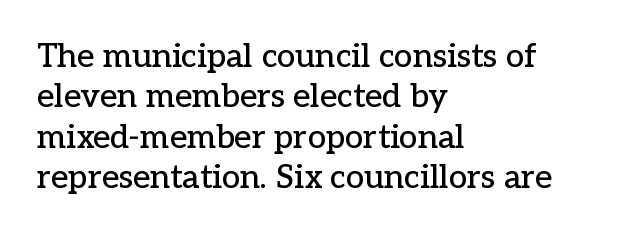
The image shows 33 px serif type, upright; set left-aligned, line spacing 1.22x, normal letter spacing, not underlined; low stroke contrast and a medium x-height.
